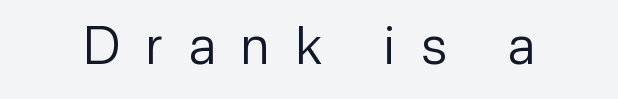
The image shows 52 px regular-weight sans-serif type, upright; set unusually wide letter spacing (+0.49 em), not underlined; low stroke contrast and a medium x-height.
